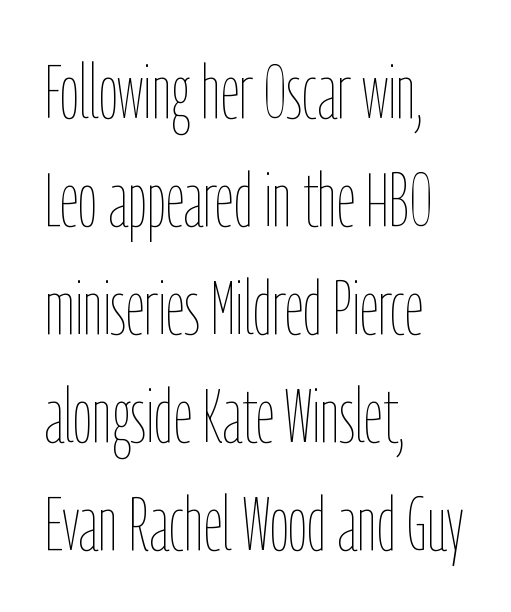
The image shows 75 px thin, condensed type, upright; set left-aligned, normal line spacing (1.44x), normal letter spacing, not underlined; low stroke contrast and a medium x-height.
